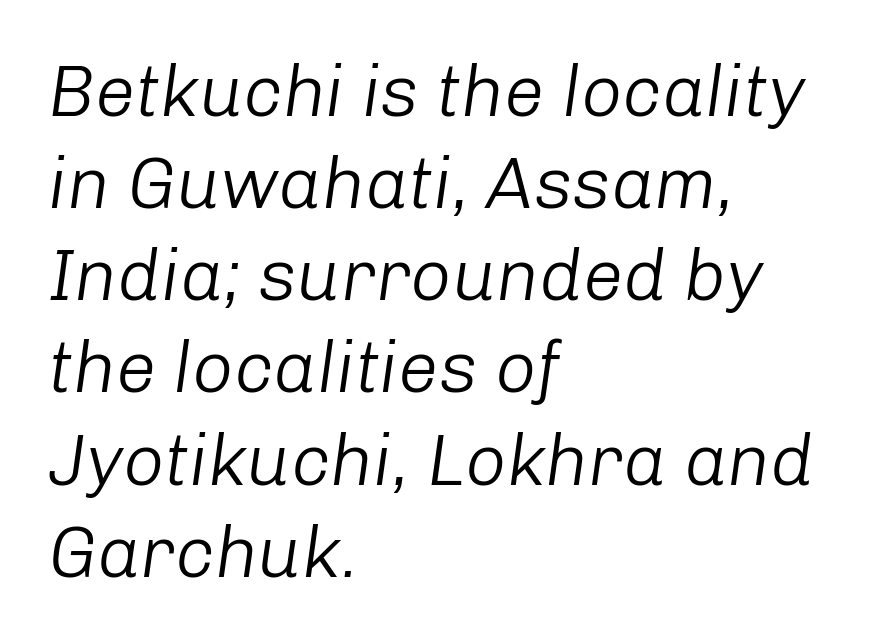
Q: Is the text bold? A: No.
Q: Is the text italic (slanted)? A: Yes, it leans right by about 8 degrees.
Q: Is the text underlined? A: No.
Q: How is the paragraph aligned? A: Left-aligned.
Q: Is the spacing between letters normal or unusually wide? A: Normal.
Q: Is the spacing between lines tight, normal or loose? A: Normal.
Q: Width (condensed, normal, or wide)? A: Normal.
Q: Stroke contrast? A: Low.
Q: x-height? A: Medium.
Q: Monospaced? A: No.
